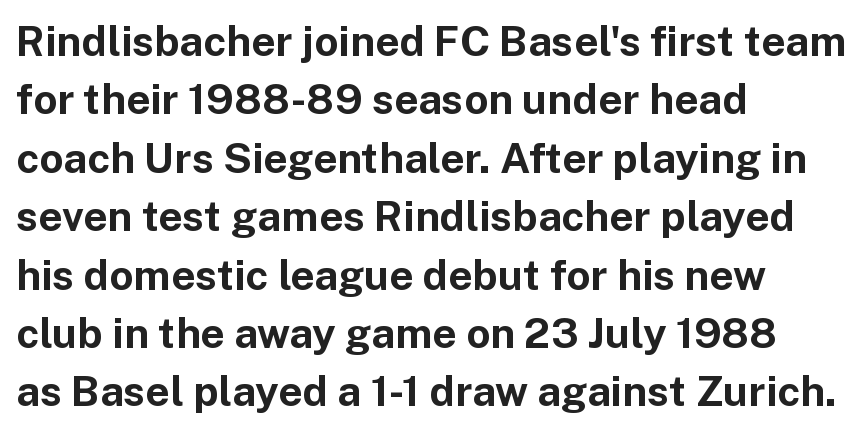
{"serif": "no", "italic": "no", "bold": "yes", "weight": "bold", "width": "normal", "stroke_contrast": "low", "x_height": "medium", "monospaced": "no", "underline": "no", "align": "left", "line_spacing": "normal", "line_spacing_ratio": 1.39, "letter_spacing": "normal", "letter_spacing_em": 0.0, "glyph_px": 42}
